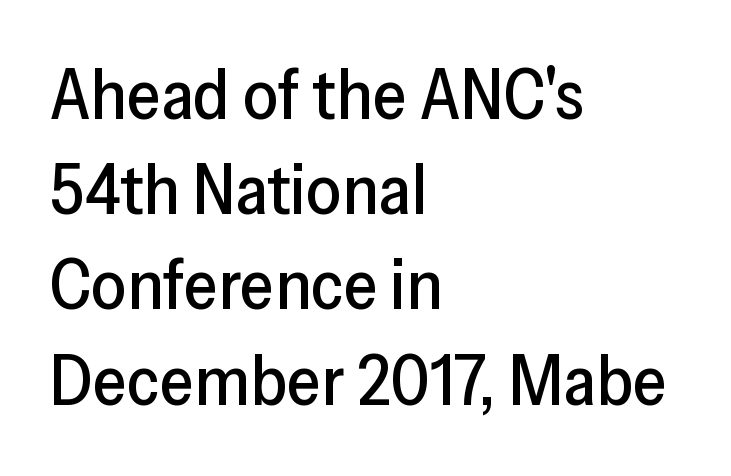
{"serif": "no", "italic": "no", "width": "normal", "stroke_contrast": "low", "x_height": "medium", "monospaced": "no", "underline": "no", "align": "left", "line_spacing": "normal", "line_spacing_ratio": 1.36, "letter_spacing": "normal", "letter_spacing_em": 0.0, "glyph_px": 70}
